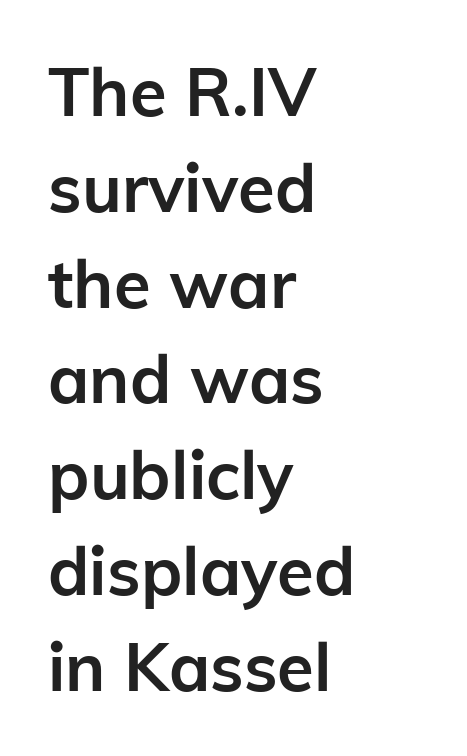
The image shows 67 px semibold sans-serif type, upright; set left-aligned, normal line spacing (1.43x), normal letter spacing, not underlined; low stroke contrast and a medium x-height.
